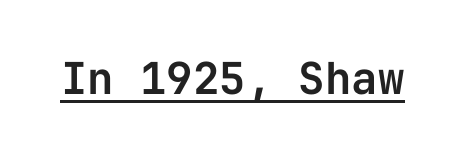
The font's upright variant was chosen for this text. In designer terms, the underline attribute is active on this setting. The rendering uses typewriter-style spacing with identical character cells. Nothing unusual about the tracking: characters are spaced as the font intends. Nothing sits at the stroke ends, so this counts as sans-serif.
